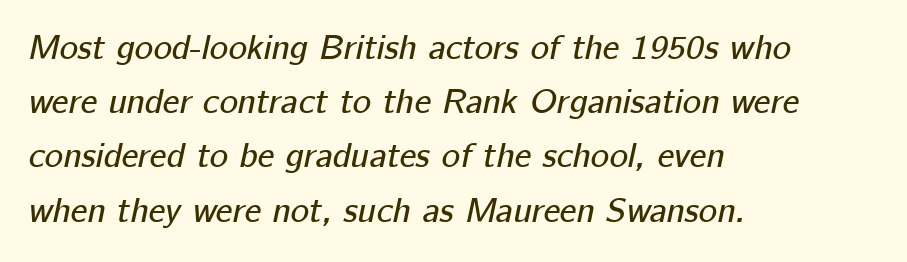
{"italic": "yes", "lean": "right", "slant_degrees": 12, "width": "normal", "stroke_contrast": "low", "x_height": "medium", "monospaced": "no", "underline": "no", "align": "left", "line_spacing": "normal", "line_spacing_ratio": 1.55, "letter_spacing": "normal", "letter_spacing_em": 0.0, "glyph_px": 35}
